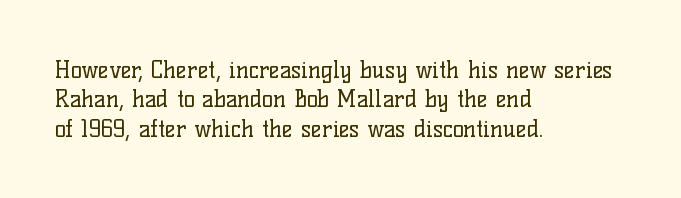
Q: Is the text bold? A: No.
Q: Is the text italic (slanted)? A: No, it is upright.
Q: Is the text underlined? A: No.
Q: How is the paragraph aligned? A: Left-aligned.
Q: Is the spacing between letters normal or unusually wide? A: Normal.
Q: Is the spacing between lines tight, normal or loose? A: Normal.
